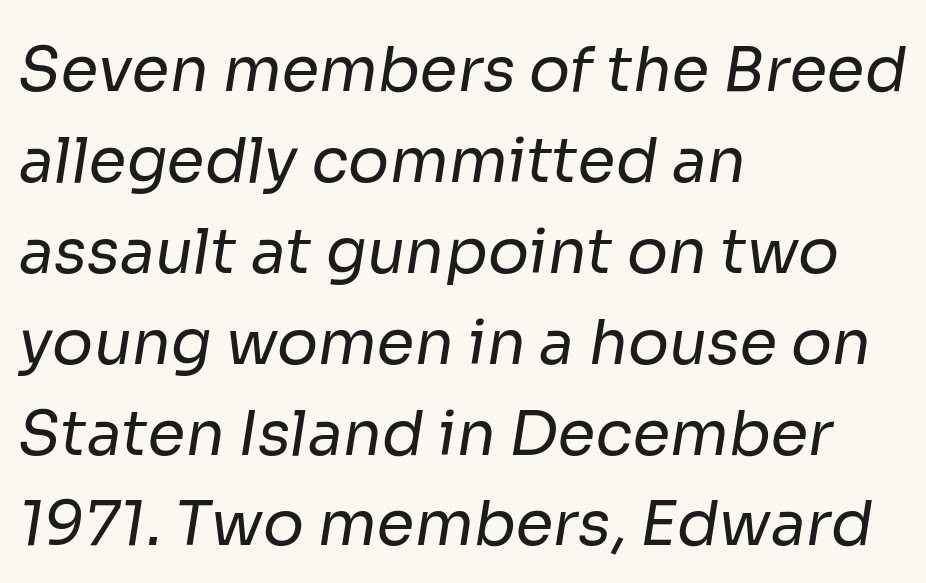
{"serif": "no", "bold": "no", "weight": "regular", "width": "normal", "stroke_contrast": "low", "x_height": "medium", "monospaced": "no", "underline": "no", "align": "left", "line_spacing": "normal", "line_spacing_ratio": 1.49, "letter_spacing": "normal", "letter_spacing_em": 0.0, "glyph_px": 61}
